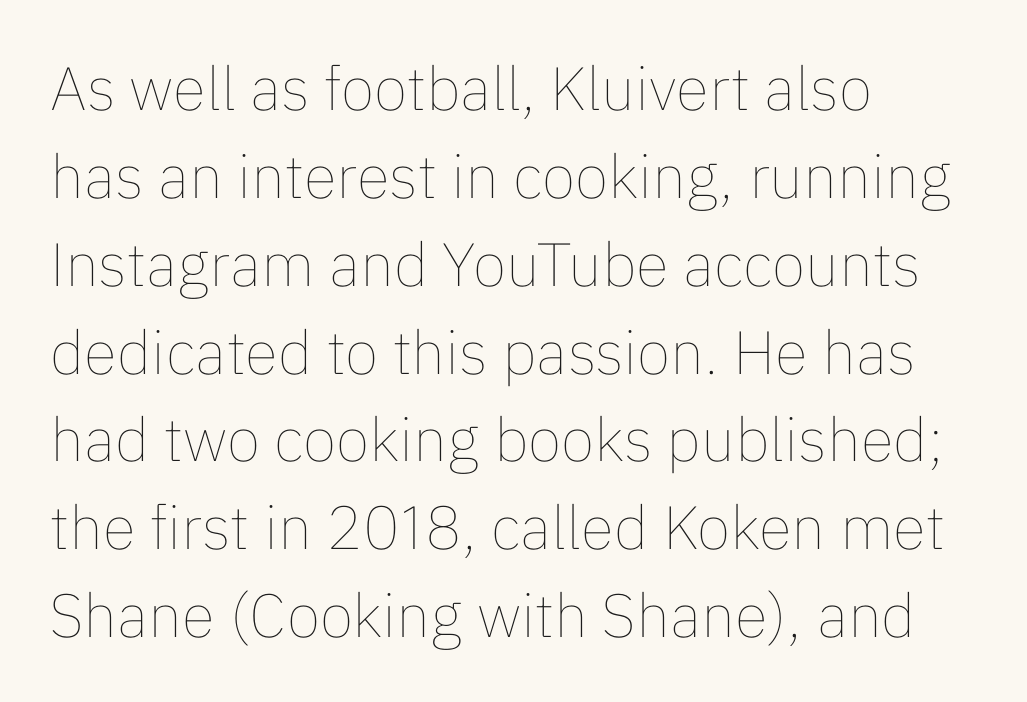
{"italic": "no", "bold": "no", "weight": "thin", "width": "normal", "stroke_contrast": "low", "x_height": "medium", "monospaced": "no", "underline": "no", "align": "left", "line_spacing": "normal", "line_spacing_ratio": 1.44, "letter_spacing": "normal", "letter_spacing_em": 0.0, "glyph_px": 61}
